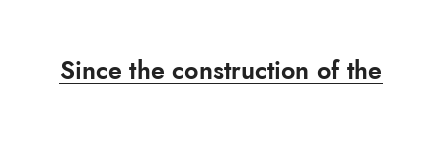
{"italic": "no", "underline": "yes", "letter_spacing": "normal", "letter_spacing_em": 0.0, "glyph_px": 25}
